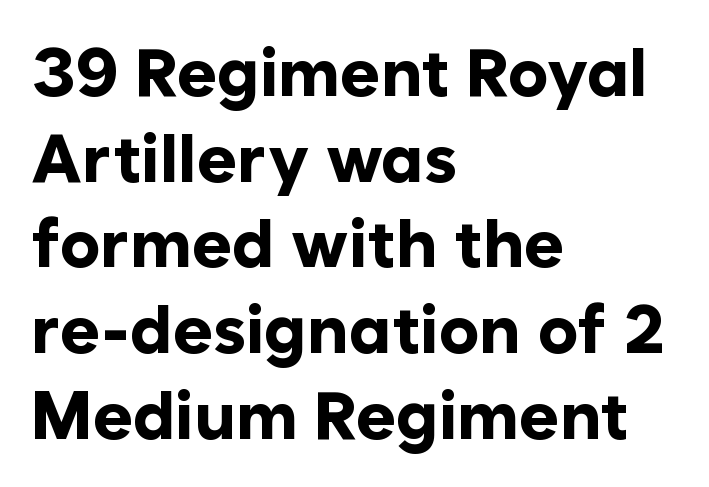
Q: Is the text bold? A: Yes.
Q: Is the text italic (slanted)? A: No, it is upright.
Q: Is the typeface a serif or a sans-serif typeface? A: Sans-serif.
Q: Is the text underlined? A: No.
Q: How is the paragraph aligned? A: Left-aligned.
Q: Is the spacing between letters normal or unusually wide? A: Normal.
Q: Is the spacing between lines tight, normal or loose? A: Normal.
Q: Width (condensed, normal, or wide)? A: Normal.
Q: Stroke contrast? A: Low.
Q: x-height? A: Medium.
Q: Monospaced? A: No.
